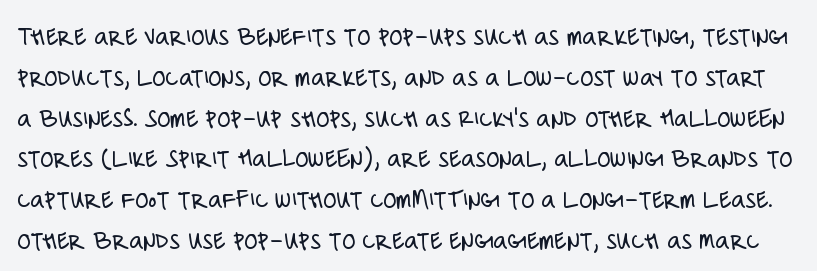
Q: Is the text bold? A: No.
Q: Is the text italic (slanted)? A: No, it is upright.
Q: Is the text underlined? A: No.
Q: Is the spacing between letters normal or unusually wide? A: Normal.
Q: Is the spacing between lines tight, normal or loose? A: Normal.
